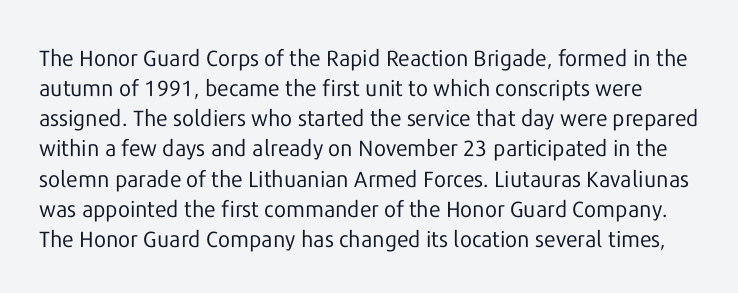
Check the space under the baseline: it is left empty. The gaps between neighbouring characters are ordinary and unremarkable. The passage shown stacks its lines at a standard gap. The font sits on the lighter half of the weight spectrum, regular included. Every character sits straight up, as roman type does.
